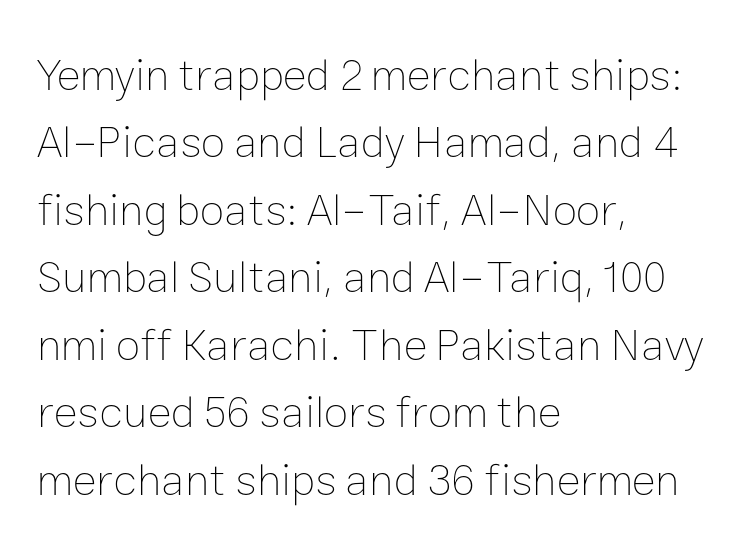
The image shows 45 px thin type, upright; set left-aligned, normal line spacing (1.5x), normal letter spacing, not underlined; low stroke contrast and a medium x-height.
